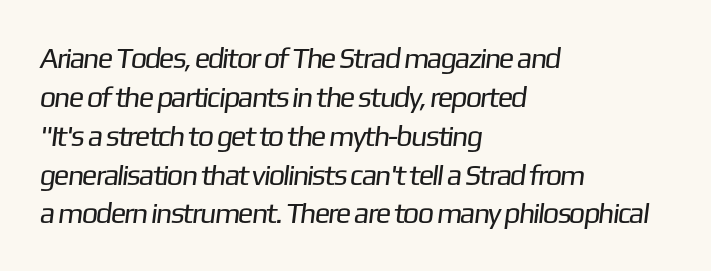
{"serif": "no", "bold": "no", "weight": "regular", "width": "normal", "stroke_contrast": "low", "x_height": "medium", "monospaced": "no", "underline": "no", "align": "left", "line_spacing": "normal", "line_spacing_ratio": 1.34, "letter_spacing": "normal", "letter_spacing_em": 0.0, "glyph_px": 29}
